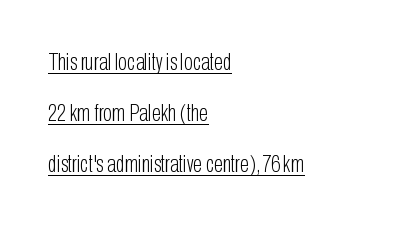
{"italic": "no", "bold": "no", "underline": "yes", "align": "left", "line_spacing": "loose", "line_spacing_ratio": 2.13, "letter_spacing": "normal", "letter_spacing_em": 0.0, "glyph_px": 24}
